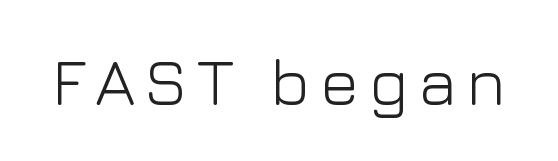
The font family rendered here belongs to the sans-serif group. Descenders hang freely into open space. Looks like regular typesetting: each glyph gets only the width it needs. The specimen reads as upright at a glance. The font sits on the lighter half of the weight spectrum, regular included.
